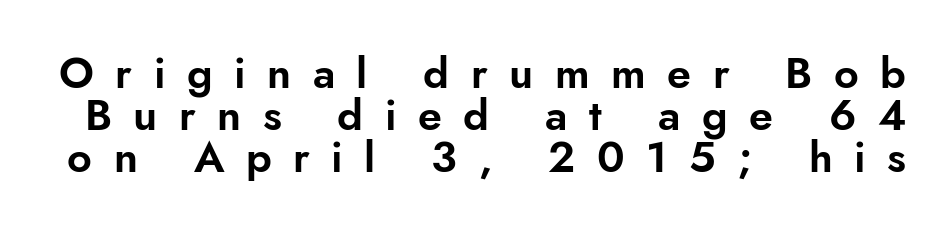
Q: Is the text italic (slanted)? A: No, it is upright.
Q: Is the typeface a serif or a sans-serif typeface? A: Sans-serif.
Q: Is the text underlined? A: No.
Q: Is the spacing between letters normal or unusually wide? A: Unusually wide.
Q: Is the spacing between lines tight, normal or loose? A: Tight.
Q: Width (condensed, normal, or wide)? A: Normal.
Q: Stroke contrast? A: Low.
Q: x-height? A: Small.
Q: Monospaced? A: No.
